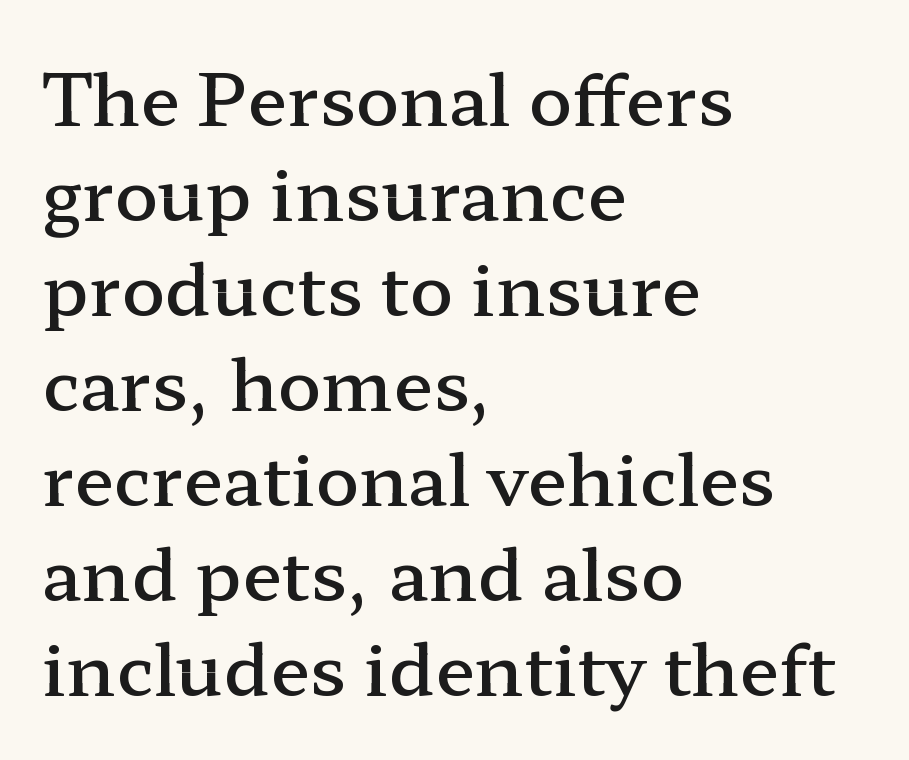
The image shows 72 px semibold, wide serif type, upright; set left-aligned, normal line spacing (1.32x), normal letter spacing, not underlined; low stroke contrast and a medium x-height.
